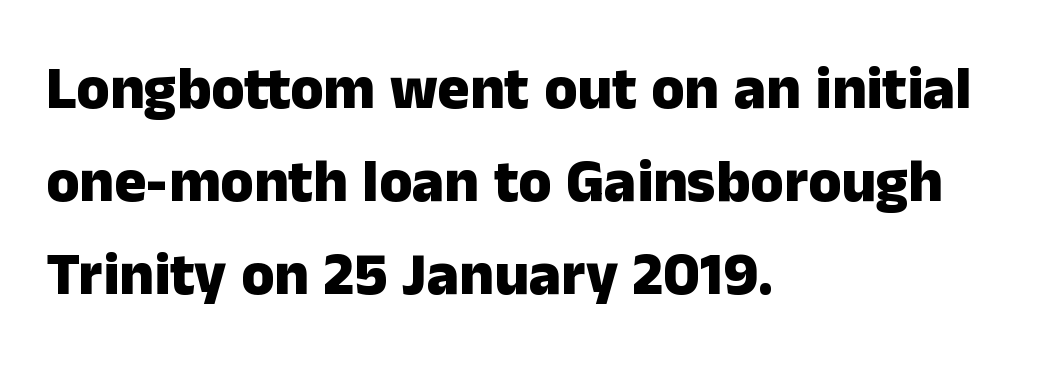
Left-aligned paragraph, ragged on the right. Compared with typical paragraphs, the rows here are spaced about the same. On the weight axis this lands at bold, roughly 700. The baseline area is clear. Look at the tracking — it's just the regular setting, nothing added. Is this a sans? Yes — the strokes have no serifs.
